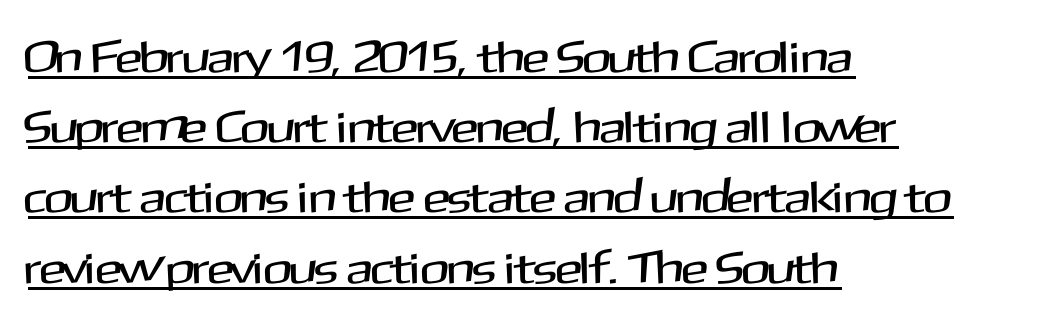
Q: Is the text italic (slanted)? A: No, it is upright.
Q: Is the typeface a serif or a sans-serif typeface? A: Sans-serif.
Q: Is the text underlined? A: Yes.
Q: How is the paragraph aligned? A: Left-aligned.
Q: Is the spacing between letters normal or unusually wide? A: Normal.
Q: Is the spacing between lines tight, normal or loose? A: Normal.
Q: Width (condensed, normal, or wide)? A: Normal.
Q: Stroke contrast? A: Medium.
Q: x-height? A: Medium.
Q: Monospaced? A: No.
